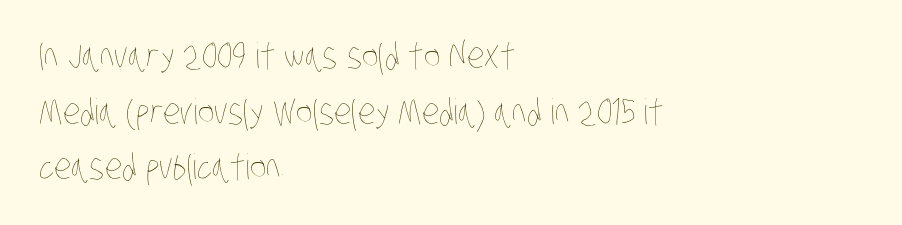
The image shows 35 px thin, condensed type; set left-aligned, normal line spacing (1.59x), normal letter spacing, not underlined; low stroke contrast and a large x-height.
